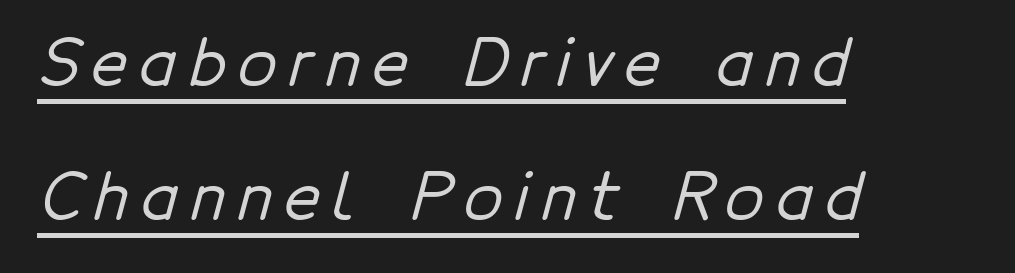
{"serif": "no", "width": "normal", "stroke_contrast": "low", "x_height": "medium", "monospaced": "no", "underline": "yes", "align": "left", "line_spacing": "loose", "line_spacing_ratio": 2.13, "glyph_px": 63}
